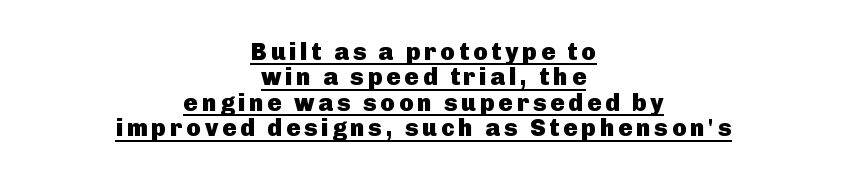
{"italic": "no", "bold": "yes", "underline": "yes", "align": "center", "line_spacing": "tight", "line_spacing_ratio": 1.06, "glyph_px": 24}
